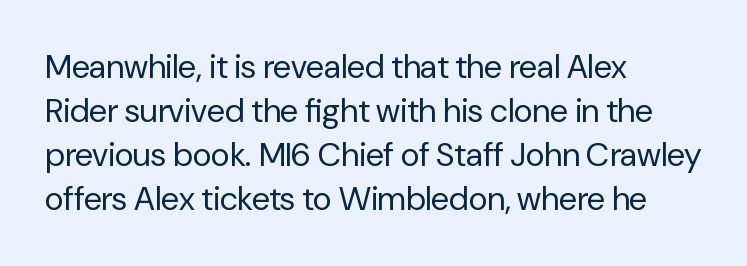
The letters carry no serifs — their stems end cleanly without finishing strokes. The paragraph has a hard left edge and a soft right edge. Is this a fixed-width face? No — the glyphs have proportional, varying widths. Notice how descenders clear the ascenders below comfortably — that's standard leading. The cut favours lightness, reaching ordinary text weight at its darkest. The type is set solid horizontally, with unmodified tracking.
